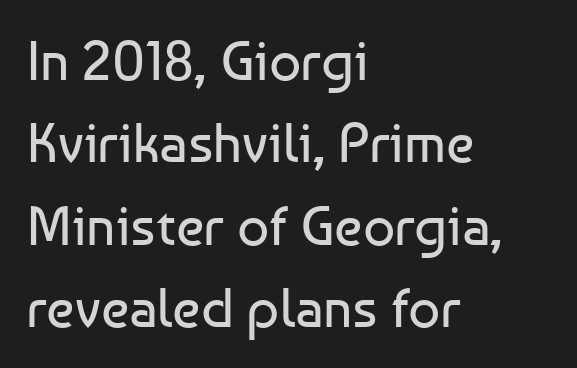
Q: Is the text bold? A: No.
Q: Is the text italic (slanted)? A: No, it is upright.
Q: Is the typeface a serif or a sans-serif typeface? A: Sans-serif.
Q: Is the text underlined? A: No.
Q: How is the paragraph aligned? A: Left-aligned.
Q: Is the spacing between letters normal or unusually wide? A: Normal.
Q: Is the spacing between lines tight, normal or loose? A: Normal.
Q: Width (condensed, normal, or wide)? A: Normal.
Q: Stroke contrast? A: Low.
Q: x-height? A: Medium.
Q: Monospaced? A: No.
